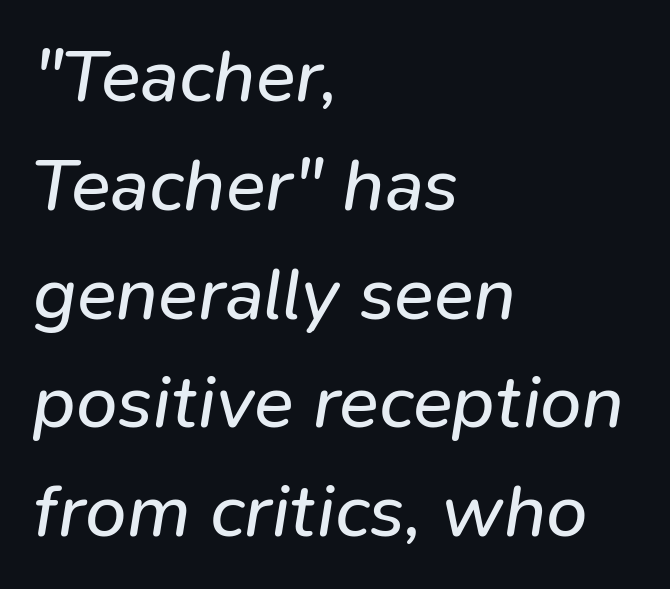
{"italic": "yes", "lean": "right", "slant_degrees": 9, "bold": "no", "weight": "regular", "width": "normal", "stroke_contrast": "low", "x_height": "medium", "monospaced": "no", "underline": "no", "align": "left", "line_spacing": "normal", "line_spacing_ratio": 1.47, "letter_spacing": "normal", "letter_spacing_em": 0.0, "glyph_px": 74}
